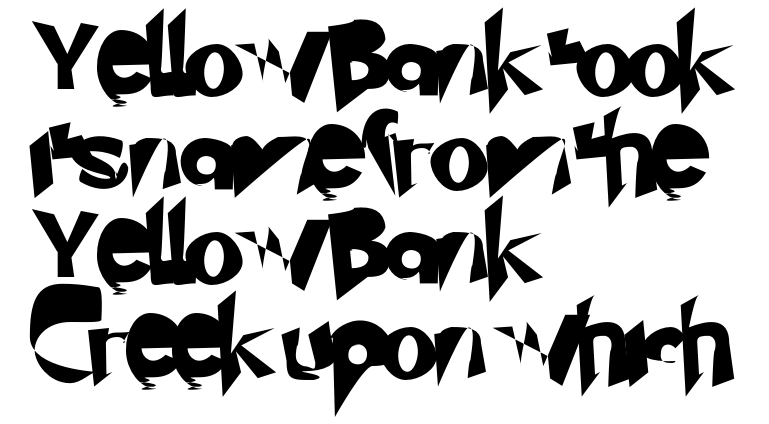
These lines are rendered in a variable-pitch font. There is no visible air inserted between adjacent glyphs. Visually the block forms a straight wall on the left and a jagged coastline on the right. Nope, no serifs anywhere on these letters.
